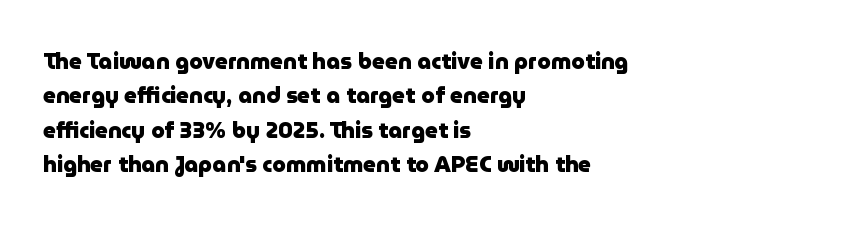
{"italic": "no", "bold": "yes", "underline": "no", "align": "left", "line_spacing": "normal", "line_spacing_ratio": 1.56, "letter_spacing": "normal", "letter_spacing_em": 0.0, "glyph_px": 22}
